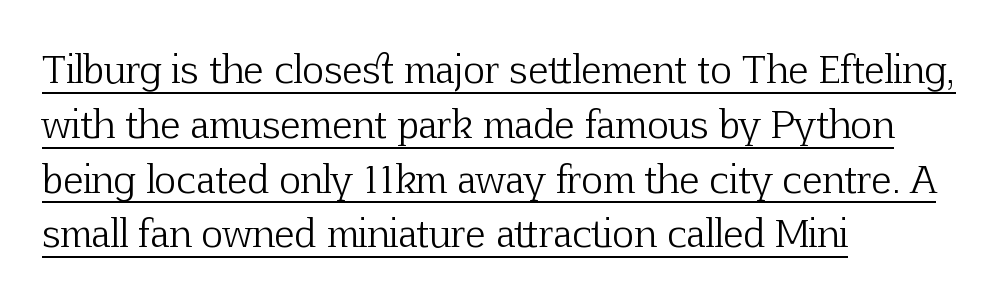
The passage shown is typed in a proportional face where columns would drift. This block has exactly the height ordinary leading produces. The typeface has the unassuming heft of standard copy or less. Here the glyphs are tracked normally, forming tight word shapes. Is this a sans? No — the strokes have serifs. A student would call this left alignment; a typographer would say flush left, rag right.
